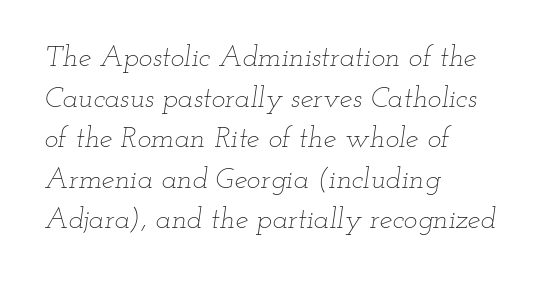
{"italic": "yes", "lean": "right", "slant_degrees": 12, "bold": "no", "weight": "thin", "width": "wide", "stroke_contrast": "low", "x_height": "small", "monospaced": "no", "underline": "no", "align": "left", "line_spacing": "normal", "line_spacing_ratio": 1.4, "letter_spacing": "normal", "letter_spacing_em": 0.0, "glyph_px": 29}
